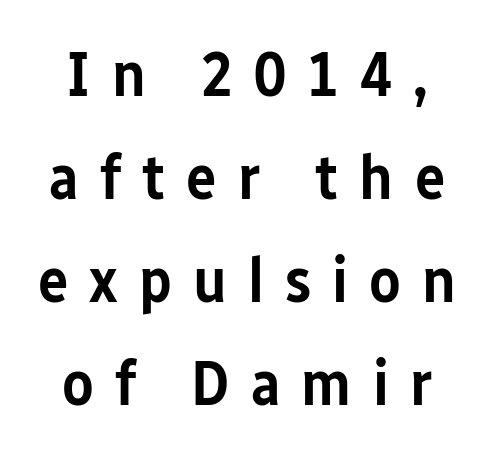
Q: Is the text bold? A: Semi-bold.
Q: Is the text italic (slanted)? A: No, it is upright.
Q: Is the typeface a serif or a sans-serif typeface? A: Sans-serif.
Q: Is the text underlined? A: No.
Q: Is the spacing between letters normal or unusually wide? A: Unusually wide.
Q: Is the spacing between lines tight, normal or loose? A: Normal.
Q: Width (condensed, normal, or wide)? A: Condensed.
Q: Stroke contrast? A: Low.
Q: x-height? A: Medium.
Q: Monospaced? A: No.
